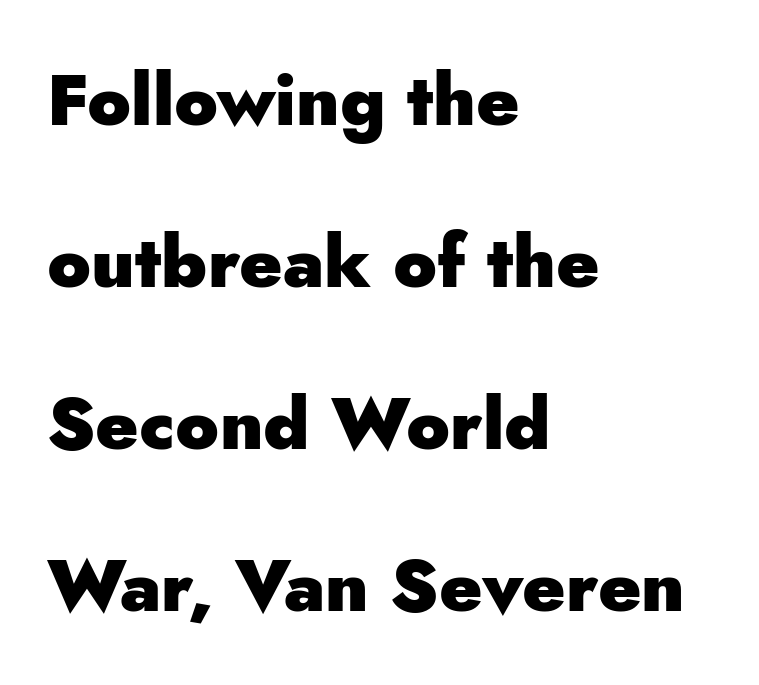
{"serif": "no", "italic": "no", "bold": "yes", "weight": "heavy", "width": "normal", "stroke_contrast": "low", "x_height": "small", "monospaced": "no", "underline": "no", "align": "left", "line_spacing": "loose", "line_spacing_ratio": 2.25, "letter_spacing": "normal", "letter_spacing_em": 0.0, "glyph_px": 72}
